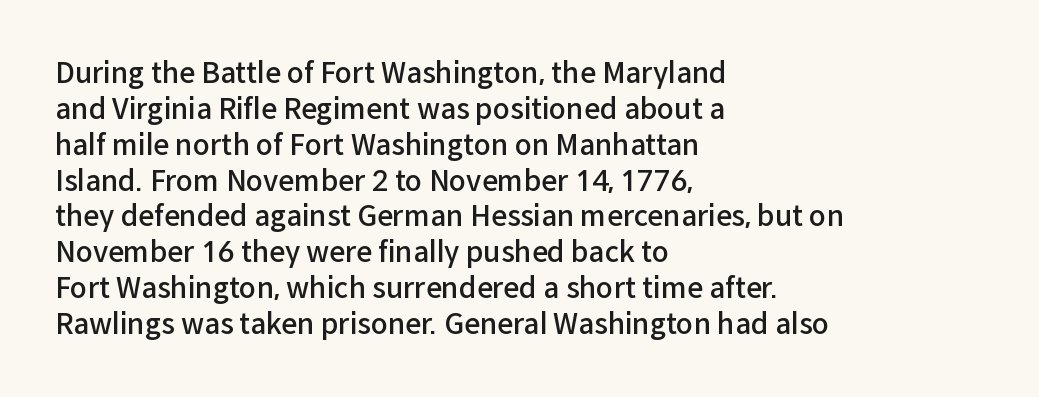
Observe the absence of serifs on each vertical stroke in this sample. The foot of each line stays bare and open. What weight is shown? A semibold, between regular and bold. Line spacing here is normal.
